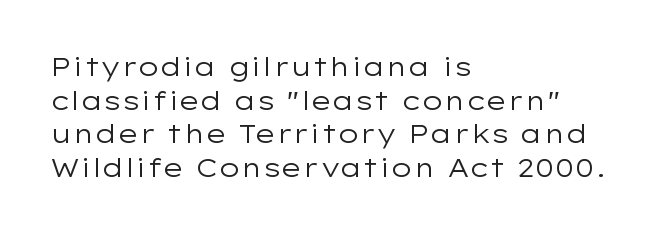
The image shows 26 px text type, upright; set left-aligned, normal line spacing (1.29x), normal letter spacing, not underlined.
